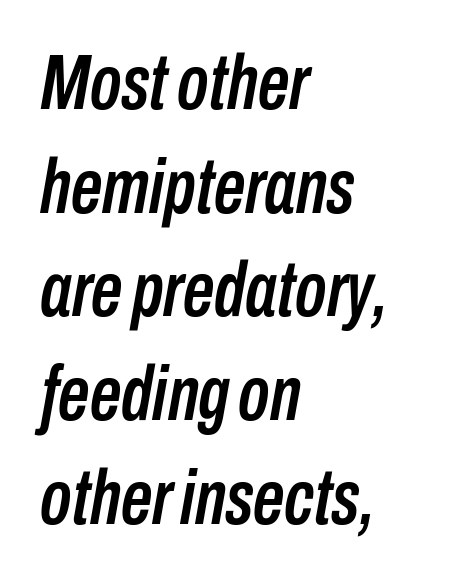
The image shows 78 px condensed type, italic (leaning right); set left-aligned, normal line spacing (1.33x), normal letter spacing, not underlined; low stroke contrast and a medium x-height.
